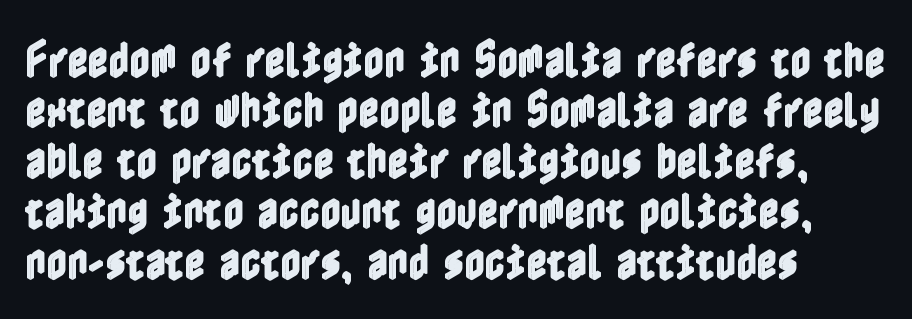
Q: Is the text italic (slanted)? A: No, it is upright.
Q: Is the text underlined? A: No.
Q: How is the paragraph aligned? A: Left-aligned.
Q: Is the spacing between letters normal or unusually wide? A: Normal.
Q: Is the spacing between lines tight, normal or loose? A: Normal.
Q: Width (condensed, normal, or wide)? A: Condensed.
Q: x-height? A: Medium.
